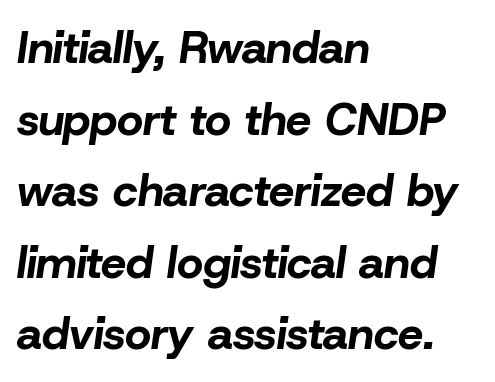
Spacing between characters is what you'd get straight out of the box. Notice how the passage keeps a crisp vertical edge on the left only. A bare baseline throughout the passage. You could not count columns in this text — the font is proportionally spaced.
